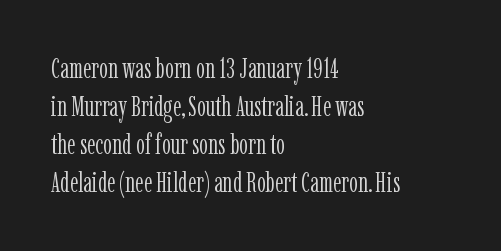
Every stem runs plumb, perpendicular to the baseline. The face looks like a standard text weight, possibly lighter. Note the varied advance widths — an 'i' is clearly narrower than an 'm'. No word sits above an underline.
